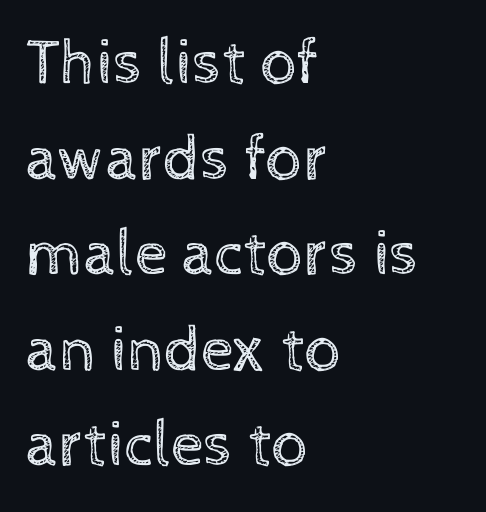
Do the characters align in a grid? No, the font is proportional. If you drew a ruler down the left edge, every line would touch it. A typesetter would mark this as roman, not italic. The characters are drawn with everyday or finer stroke widths.
